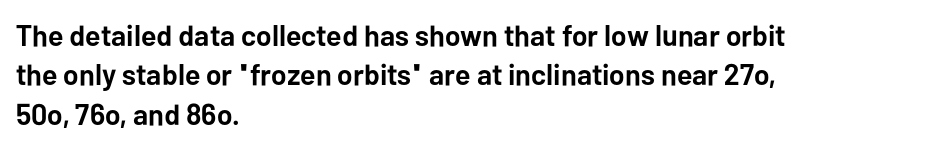
{"serif": "no", "italic": "no", "bold": "yes", "weight": "semibold", "width": "normal", "stroke_contrast": "low", "x_height": "medium", "monospaced": "no", "underline": "no", "align": "left", "line_spacing": "normal", "line_spacing_ratio": 1.31, "letter_spacing": "normal", "letter_spacing_em": 0.0, "glyph_px": 30}
